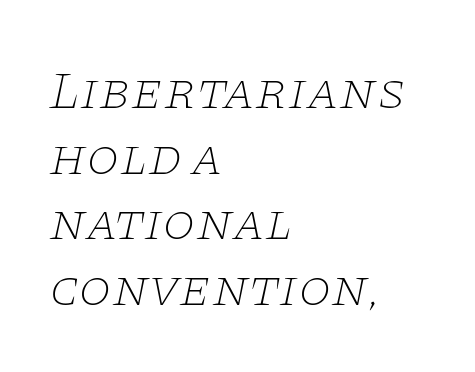
{"serif": "yes", "italic": "yes", "lean": "right", "slant_degrees": 11, "bold": "no", "weight": "thin", "width": "wide", "stroke_contrast": "low", "x_height": "large", "monospaced": "no", "underline": "no", "align": "left", "line_spacing_ratio": 1.24, "letter_spacing": "normal", "letter_spacing_em": 0.0, "glyph_px": 53}
